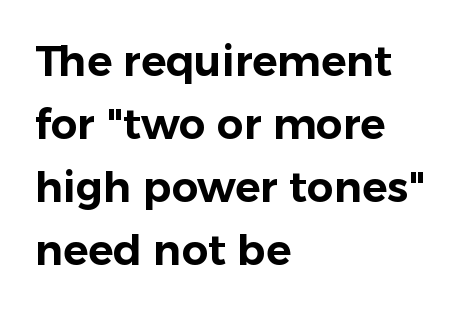
Q: Is the text italic (slanted)? A: No, it is upright.
Q: Is the typeface a serif or a sans-serif typeface? A: Sans-serif.
Q: Is the text underlined? A: No.
Q: How is the paragraph aligned? A: Left-aligned.
Q: Is the spacing between letters normal or unusually wide? A: Normal.
Q: Is the spacing between lines tight, normal or loose? A: Normal.
Q: Width (condensed, normal, or wide)? A: Normal.
Q: Stroke contrast? A: Low.
Q: x-height? A: Medium.
Q: Monospaced? A: No.
